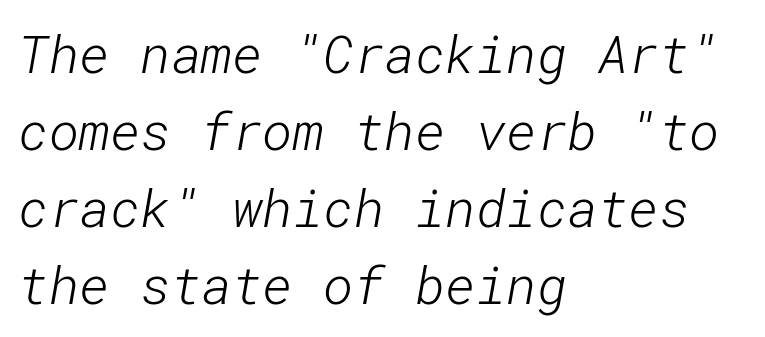
Q: Is the text bold? A: No.
Q: Is the typeface a serif or a sans-serif typeface? A: Sans-serif.
Q: Is the text underlined? A: No.
Q: How is the paragraph aligned? A: Left-aligned.
Q: Is the spacing between letters normal or unusually wide? A: Normal.
Q: Is the spacing between lines tight, normal or loose? A: Normal.
Q: Width (condensed, normal, or wide)? A: Normal.
Q: Stroke contrast? A: Low.
Q: x-height? A: Medium.
